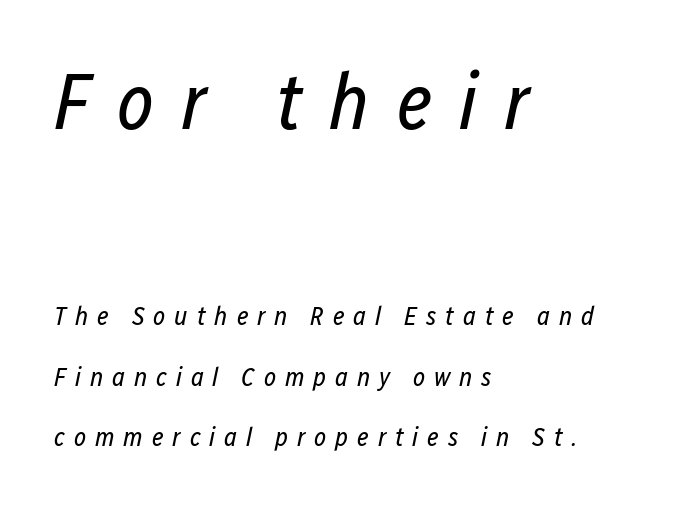
The image shows 79 px regular-weight, condensed type, italic (leaning right); set left-aligned, loose line spacing (2.32x), unusually wide letter spacing (+0.34 em), not underlined; the first (top) block is 3.04x larger; low stroke contrast and a medium x-height.
